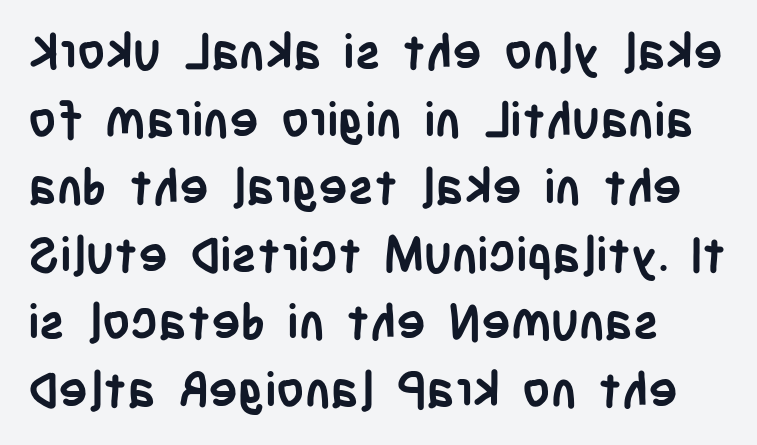
Q: Is the text bold? A: Yes.
Q: Is the text italic (slanted)? A: No, it is upright.
Q: Is the typeface a serif or a sans-serif typeface? A: Sans-serif.
Q: Is the text underlined? A: No.
Q: How is the paragraph aligned? A: Left-aligned.
Q: Is the spacing between letters normal or unusually wide? A: Normal.
Q: Is the spacing between lines tight, normal or loose? A: Normal.
Q: Width (condensed, normal, or wide)? A: Condensed.
Q: Stroke contrast? A: Low.
Q: x-height? A: Large.
Q: Monospaced? A: No.
